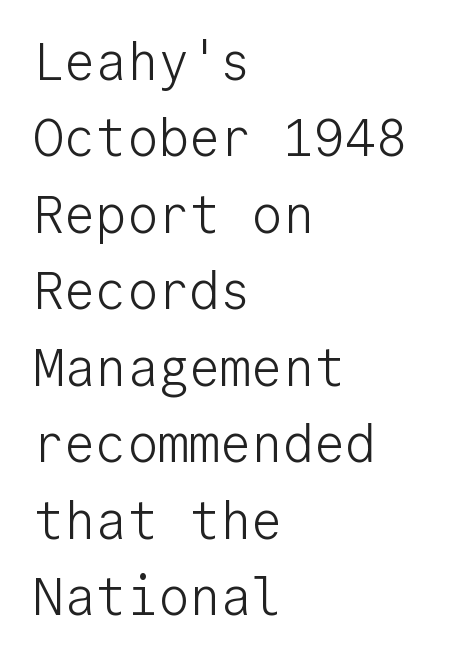
The image shows 52 px light sans-serif type, upright, monospaced; set left-aligned, normal line spacing (1.47x), normal letter spacing, not underlined; low stroke contrast and a medium x-height.
